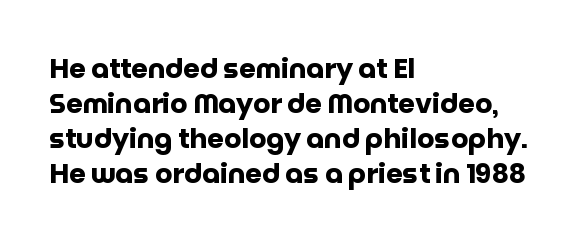
Is there much room between lines? A standard amount, neither cramped nor airy. Emphasis by weight is at full strength: bold. Each word holds together tightly as a unit, with standard inter-letter gaps. Rule under the text: the space is simply empty. Style check: upright. Does the copy run flush right? No — it runs flush left.
